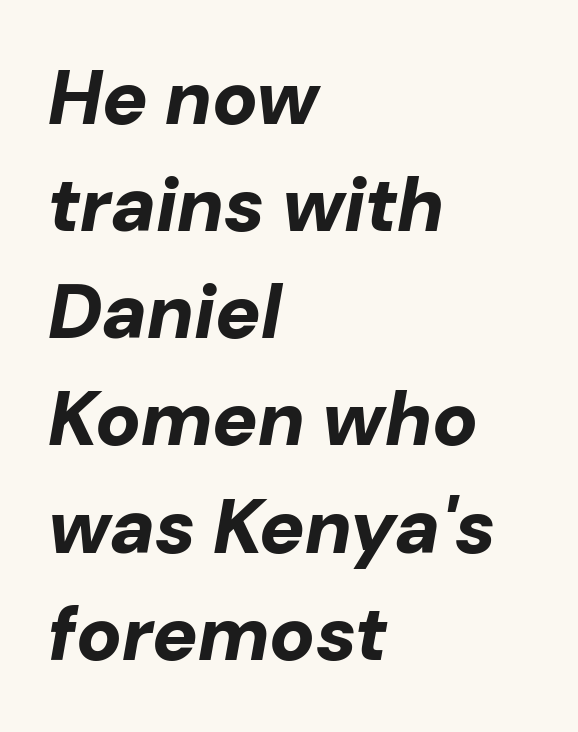
Casual observation: everything's shoved over to the left. Underline: absent. The rows are spaced the way most documents space them. Summary of weight: heavy, a full bold. Varying glyph widths throughout — classic text-font behaviour.
